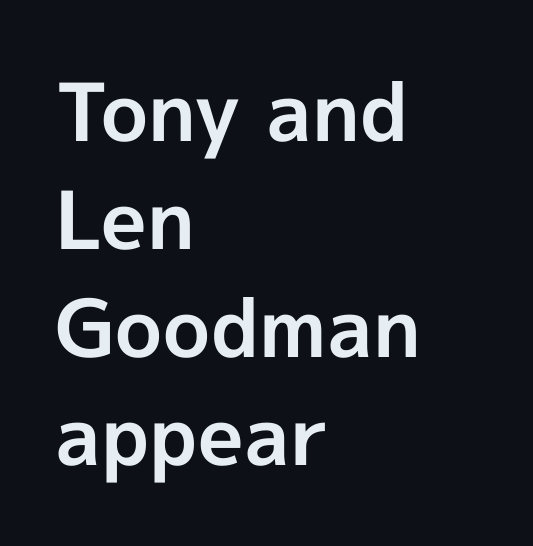
Q: Is the text bold? A: Yes.
Q: Is the text italic (slanted)? A: No, it is upright.
Q: Is the typeface a serif or a sans-serif typeface? A: Sans-serif.
Q: Is the text underlined? A: No.
Q: How is the paragraph aligned? A: Left-aligned.
Q: Is the spacing between letters normal or unusually wide? A: Normal.
Q: Is the spacing between lines tight, normal or loose? A: Normal.
Q: Width (condensed, normal, or wide)? A: Normal.
Q: x-height? A: Medium.
Q: Monospaced? A: No.
